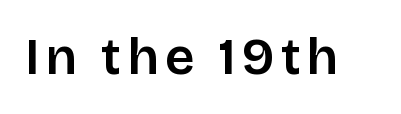
Q: Is the text bold? A: Semi-bold.
Q: Is the text italic (slanted)? A: No, it is upright.
Q: Is the typeface a serif or a sans-serif typeface? A: Sans-serif.
Q: Is the text underlined? A: No.
Q: Width (condensed, normal, or wide)? A: Normal.
Q: Stroke contrast? A: Low.
Q: x-height? A: Large.
Q: Monospaced? A: No.
